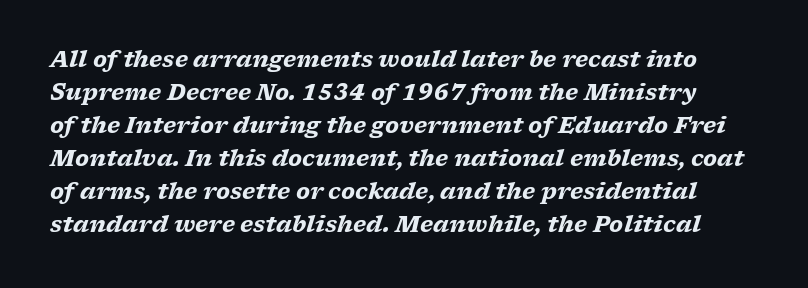
The image shows 22 px bold type, italic (leaning right); set normal line spacing (1.5x), normal letter spacing, not underlined.
